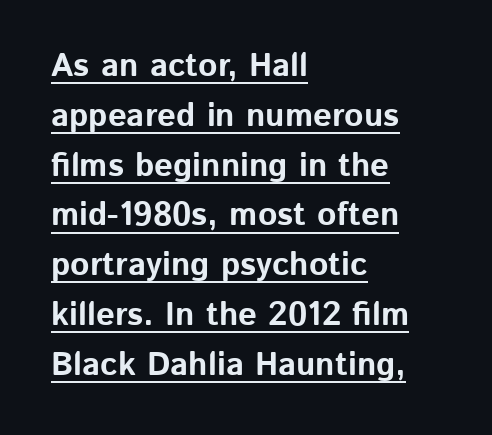
Q: Is the text bold? A: Yes.
Q: Is the text italic (slanted)? A: No, it is upright.
Q: Is the typeface a serif or a sans-serif typeface? A: Sans-serif.
Q: Is the text underlined? A: Yes.
Q: How is the paragraph aligned? A: Left-aligned.
Q: Is the spacing between letters normal or unusually wide? A: Normal.
Q: Is the spacing between lines tight, normal or loose? A: Normal.
Q: Width (condensed, normal, or wide)? A: Normal.
Q: Stroke contrast? A: Low.
Q: x-height? A: Medium.
Q: Monospaced? A: No.
